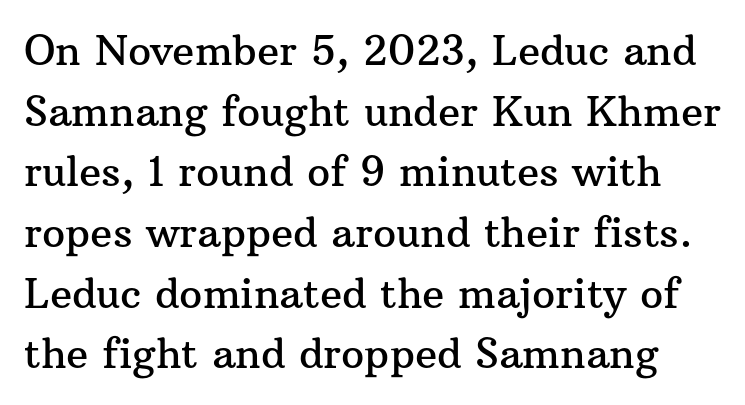
{"serif": "yes", "italic": "no", "width": "normal", "stroke_contrast": "medium", "x_height": "medium", "monospaced": "no", "underline": "no", "line_spacing": "normal", "line_spacing_ratio": 1.48, "letter_spacing": "normal", "letter_spacing_em": 0.0, "glyph_px": 41}
